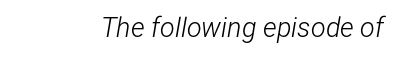
Q: Is the text bold? A: No.
Q: Is the text italic (slanted)? A: Yes, it leans right by about 12 degrees.
Q: Is the text underlined? A: No.
Q: Is the spacing between letters normal or unusually wide? A: Normal.
